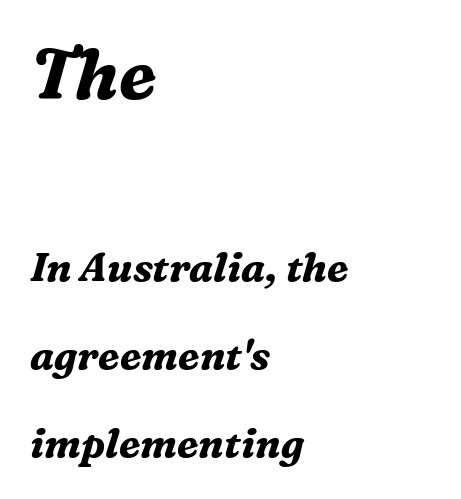
Horizontal alignment here is leftward, the default for most running prose. Observe the lean: these are italic letterforms. I'd call this a serif setting — the letters wear small feet. A typesetter would call this leading open, well beyond the default. Between one letter and the next there's only the usual sliver of space. Underlining? Definitely not there.
